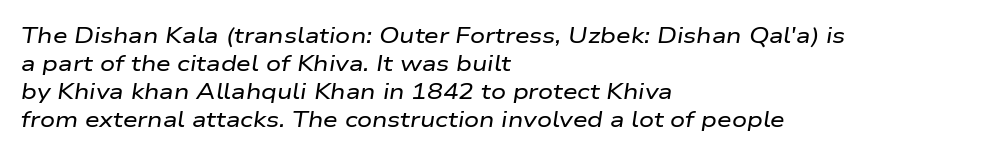
Q: Is the text italic (slanted)? A: Yes, it leans right by about 9 degrees.
Q: Is the text underlined? A: No.
Q: How is the paragraph aligned? A: Left-aligned.
Q: Is the spacing between letters normal or unusually wide? A: Normal.
Q: Is the spacing between lines tight, normal or loose? A: Normal.
